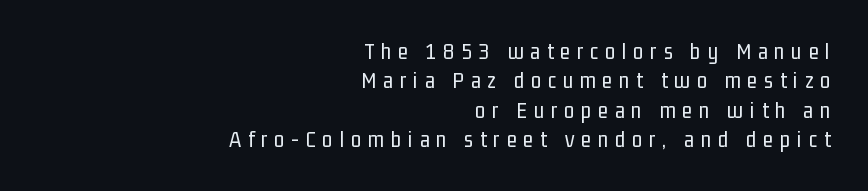
The image shows 23 px text type, upright; set right-aligned, normal line spacing (1.28x), unusually wide letter spacing (+0.3 em), not underlined.
